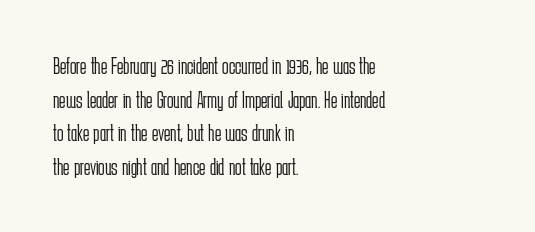
Q: Is the text bold? A: No.
Q: Is the text italic (slanted)? A: No, it is upright.
Q: Is the text underlined? A: No.
Q: How is the paragraph aligned? A: Left-aligned.
Q: Is the spacing between letters normal or unusually wide? A: Normal.
Q: Is the spacing between lines tight, normal or loose? A: Normal.
